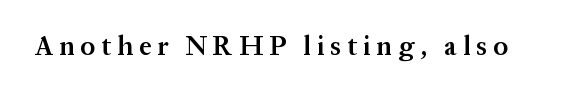
The image shows 27 px text type, upright; set unusually wide letter spacing (+0.22 em), not underlined.
